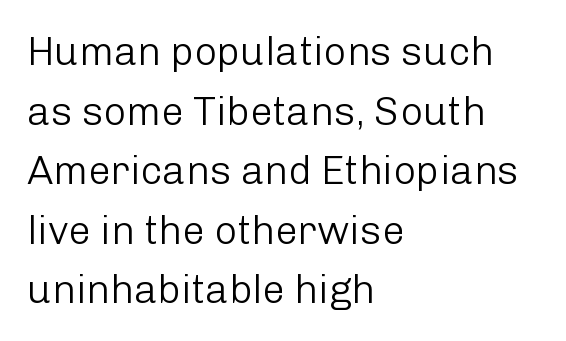
Character widths vary here, with narrow letters taking less room than wide ones. The weight tops out at a normal text grade. The type sits square on the baseline with zero lean. Each word holds together tightly as a unit, with standard inter-letter gaps.
